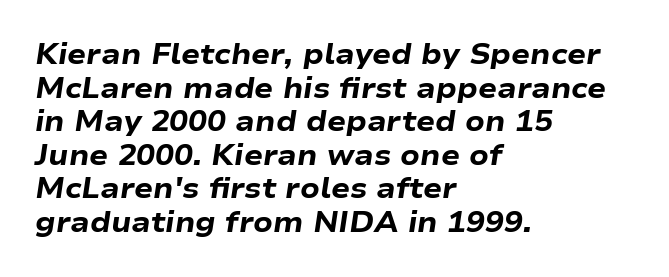
The image shows 28 px heavy, wide type, italic (leaning right); set left-aligned, line spacing 1.2x, normal letter spacing, not underlined; low stroke contrast and a medium x-height.
